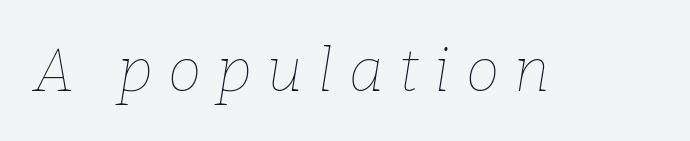
The image shows 60 px thin type, italic (leaning right); set unusually wide letter spacing (+0.26 em), not underlined; low stroke contrast and a medium x-height.
